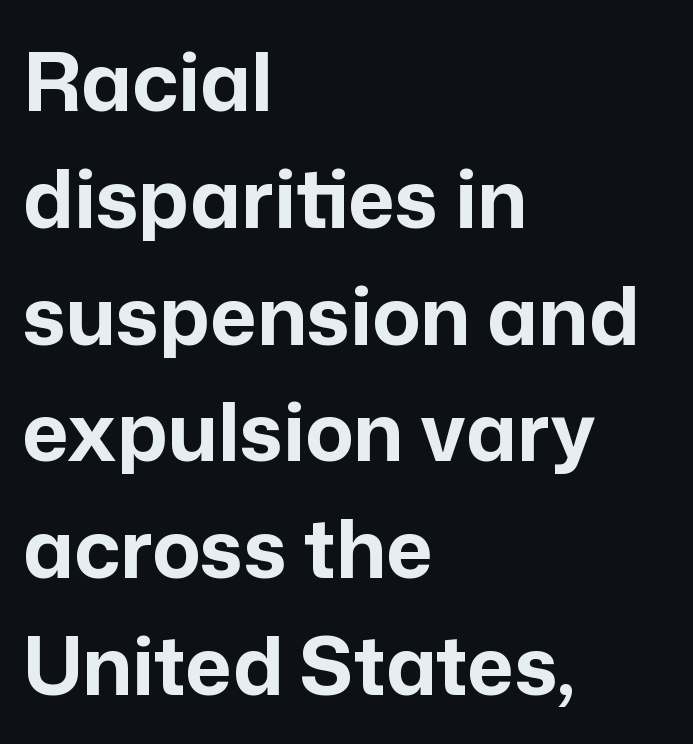
{"serif": "no", "italic": "no", "bold": "yes", "weight": "bold", "width": "normal", "stroke_contrast": "low", "x_height": "medium", "monospaced": "no", "underline": "no", "align": "left", "line_spacing": "normal", "line_spacing_ratio": 1.46, "letter_spacing": "normal", "letter_spacing_em": 0.0, "glyph_px": 80}
